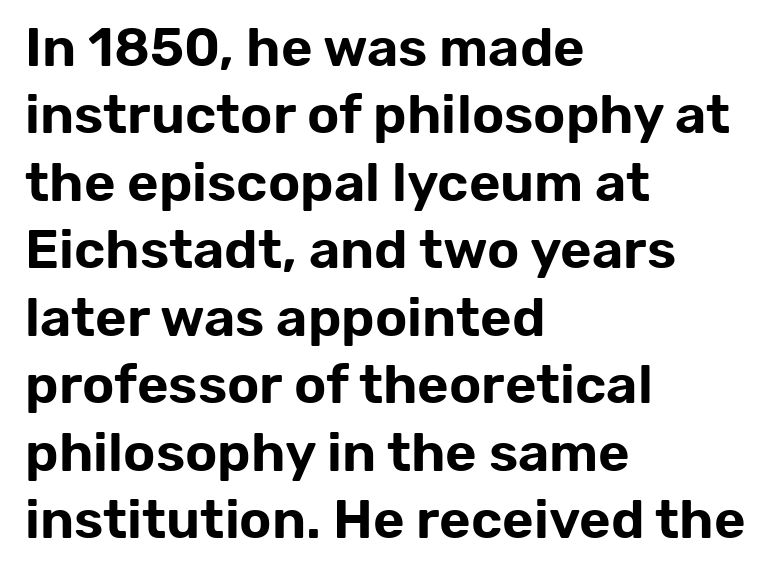
Posture: vertical. The vertical gap from one line to the next is medium. The rendering anchors every line to the left-hand side. The glyphs are unaccompanied by any horizontal stroke below them.
